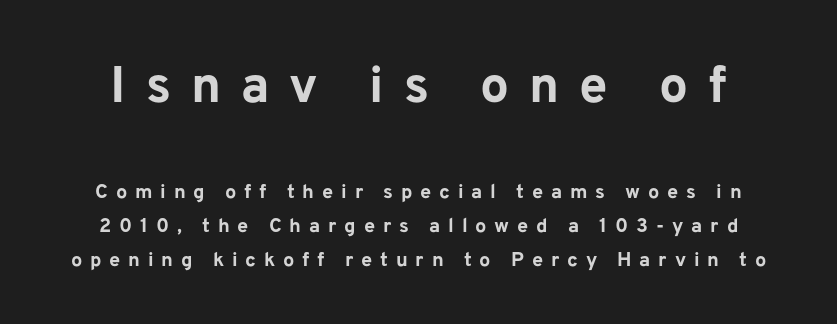
The block sitting higher on the canvas is the one with enlarged characters. Looks like regular typesetting: each glyph gets only the width it needs. Someone cranked the tracking dial way up on this one. Vertical strokes here are truly vertical. Set as a true bold cut, around the 700 mark.
